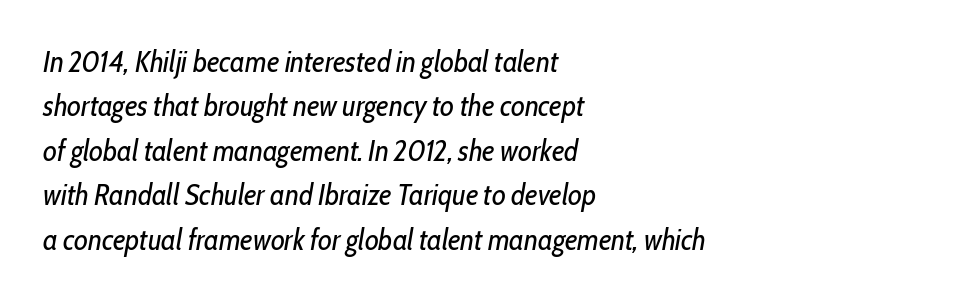
Lines of text with bare space underneath. The passage shown is typed in a proportional face where columns would drift. One glance says typical: line gaps are just what's usual. This is oblique type, the kind used for emphasis or titles.
